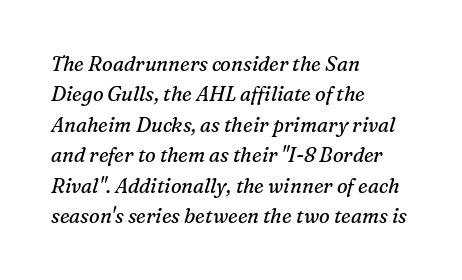
{"italic": "yes", "lean": "right", "slant_degrees": 16, "bold": "no", "underline": "no", "align": "left", "line_spacing": "normal", "line_spacing_ratio": 1.52, "letter_spacing": "normal", "letter_spacing_em": 0.0, "glyph_px": 20}
